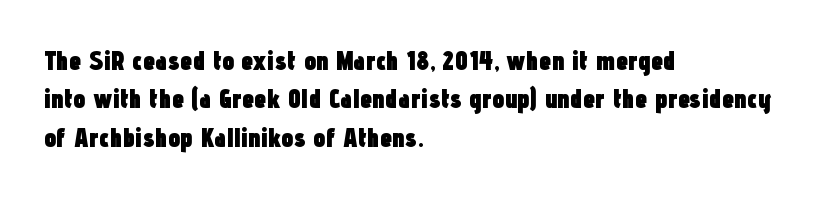
{"italic": "no", "bold": "yes", "underline": "no", "align": "left", "line_spacing": "normal", "line_spacing_ratio": 1.42, "letter_spacing": "normal", "letter_spacing_em": 0.0, "glyph_px": 27}
